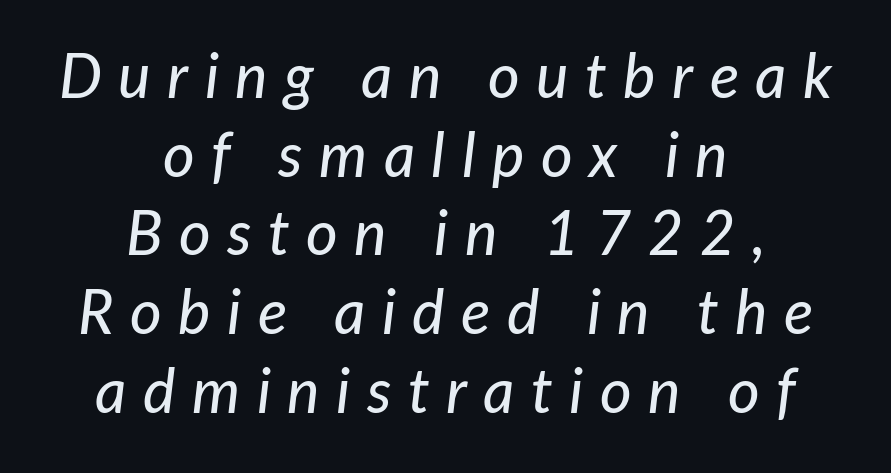
What stands out about the letter spacing? Its width — letters are far apart. Baseline-to-baseline distance is the conventional proportion of letter height. Lines of text with bare space underneath. The whitespace from short lines is split evenly between both sides. The letters advance in unequal steps, a hallmark of proportional type.
